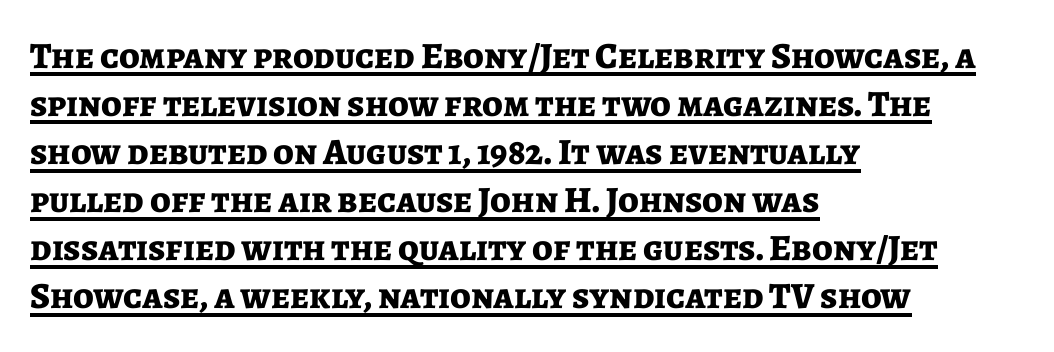
The compositor pushed each line to the left boundary. The rendering uses natural spacing where letterforms have individual widths. The face used here is rendered with its standard letterfit. Does the weight exceed regular? Yes, all the way to bold. Vertical spacing — default.
